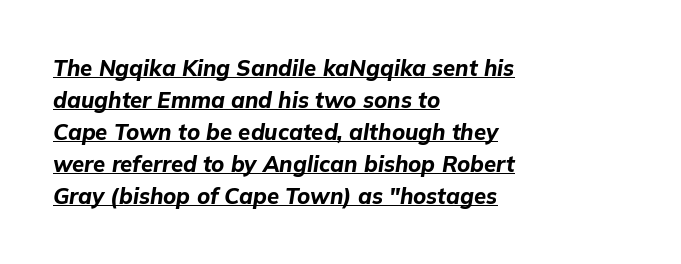
The lines are quadded left. Look at the tracking — it's just the regular setting, nothing added. Strong, thick strokes mark this as bold type. A continuous stroke trails under the words, as in a hyperlink. Compared with ordinary roman type, these characters are visibly tilted.
